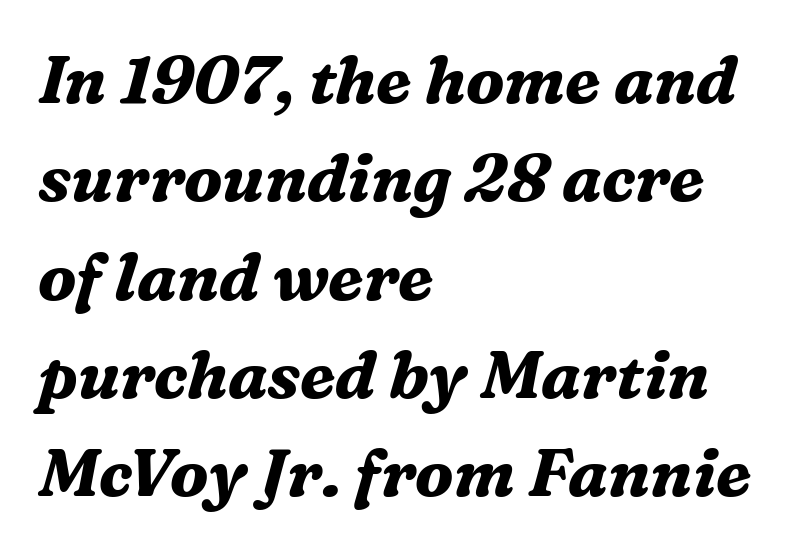
{"serif": "yes", "italic": "yes", "lean": "right", "slant_degrees": 16, "bold": "yes", "weight": "bold", "width": "normal", "stroke_contrast": "medium", "x_height": "medium", "monospaced": "no", "underline": "no", "align": "left", "line_spacing": "normal", "line_spacing_ratio": 1.49, "letter_spacing": "normal", "letter_spacing_em": 0.0, "glyph_px": 66}
